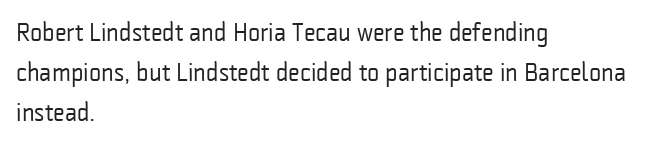
Descender tails drop into unmarked territory. Stroke mass is kept to a normal reading level or below. Default kerning and tracking; the words read as compact shapes. Teacher's note: observe the even left margin — that is flush-left alignment.
